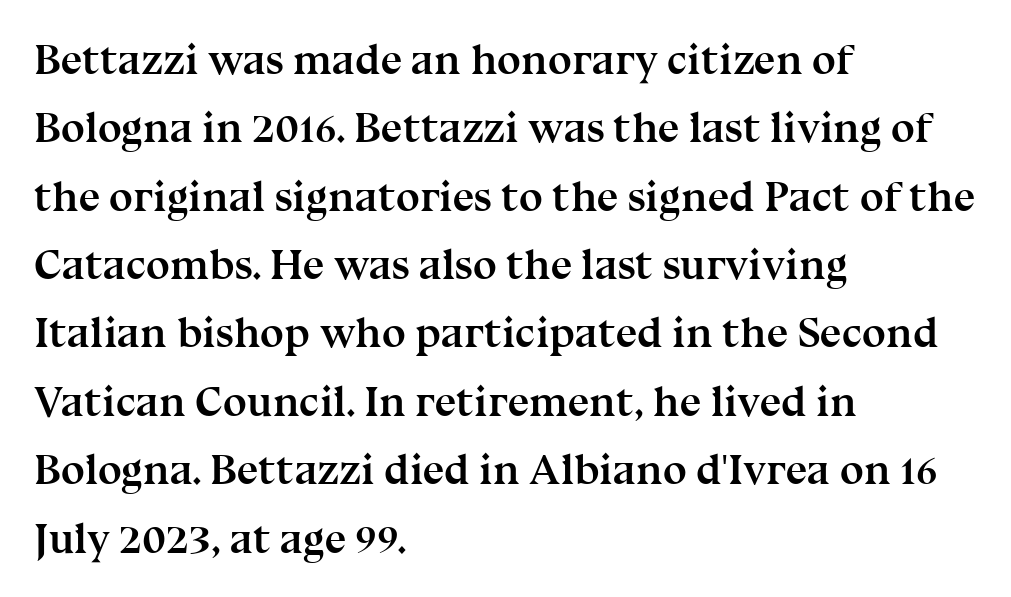
{"serif": "yes", "italic": "no", "bold": "yes", "weight": "semibold", "width": "normal", "stroke_contrast": "medium", "x_height": "medium", "monospaced": "no", "underline": "no", "align": "left", "line_spacing": "normal", "line_spacing_ratio": 1.59, "letter_spacing": "normal", "letter_spacing_em": 0.0, "glyph_px": 43}
